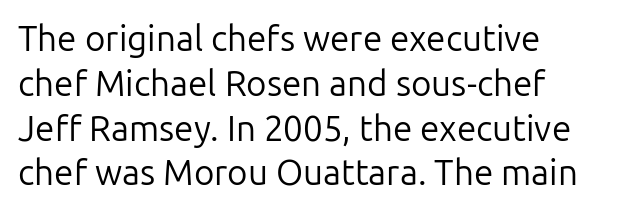
Q: Is the text bold? A: No.
Q: Is the text italic (slanted)? A: No, it is upright.
Q: Is the typeface a serif or a sans-serif typeface? A: Sans-serif.
Q: Is the text underlined? A: No.
Q: How is the paragraph aligned? A: Left-aligned.
Q: Is the spacing between letters normal or unusually wide? A: Normal.
Q: Is the spacing between lines tight, normal or loose? A: Normal.
Q: Width (condensed, normal, or wide)? A: Normal.
Q: Stroke contrast? A: Low.
Q: x-height? A: Medium.
Q: Monospaced? A: No.
